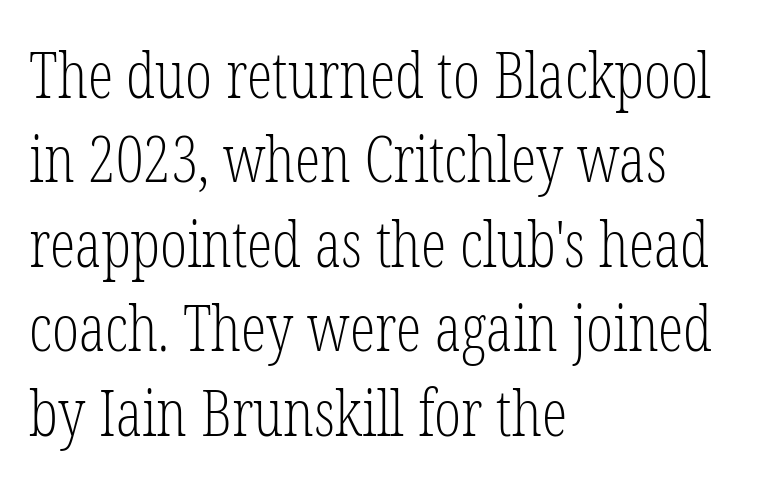
{"serif": "yes", "italic": "no", "bold": "no", "weight": "light", "width": "condensed", "stroke_contrast": "low", "x_height": "medium", "monospaced": "no", "underline": "no", "align": "left", "line_spacing": "normal", "line_spacing_ratio": 1.32, "letter_spacing": "normal", "letter_spacing_em": 0.0, "glyph_px": 64}
